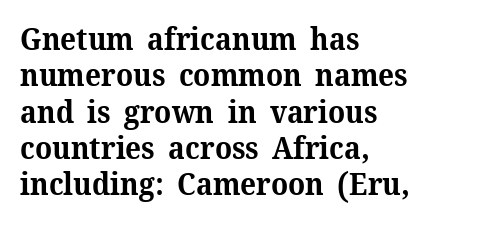
The face used here is proportionally spaced, like ordinary book or web type. These lines keep a tight, regular rhythm from letter to letter. I'd describe the lettering as bold — thick and assertive. Unlike a clean sans, this face finishes its strokes with serifs. The passage shown is not underscored anywhere.
